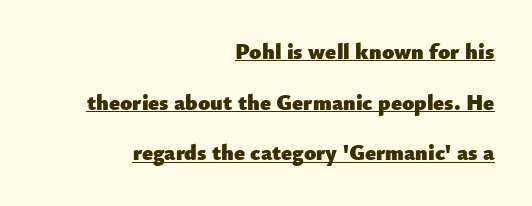
Q: Is the text bold? A: Yes.
Q: Is the text italic (slanted)? A: No, it is upright.
Q: Is the text underlined? A: Yes.
Q: How is the paragraph aligned? A: Right-aligned.
Q: Is the spacing between letters normal or unusually wide? A: Normal.
Q: Is the spacing between lines tight, normal or loose? A: Loose.
